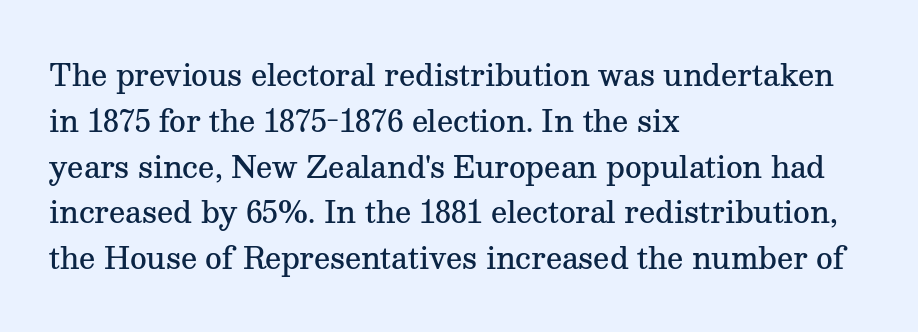
{"serif": "yes", "italic": "no", "bold": "semi", "weight": "semibold", "width": "normal", "stroke_contrast": "medium", "x_height": "medium", "monospaced": "no", "underline": "no", "align": "left", "line_spacing": "normal", "line_spacing_ratio": 1.58, "letter_spacing": "normal", "letter_spacing_em": 0.0, "glyph_px": 29}
